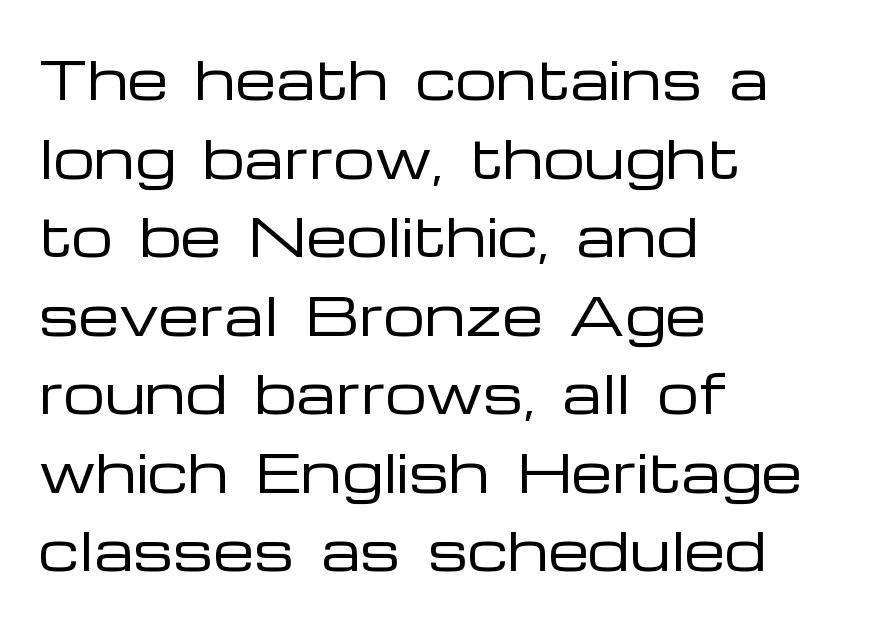
The rag falls on the right side of this text block. The designer left line spacing at the default. The rendering keeps characters at their native spacing. Type style note: lacks serifs. Underline: absent. Stems and bowls with no extra thickness — not bold.
